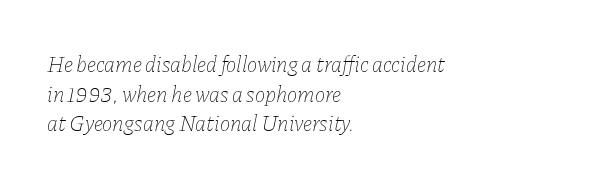
The image shows 22 px text type, italic (leaning right); set left-aligned, normal line spacing (1.35x), normal letter spacing, not underlined.
